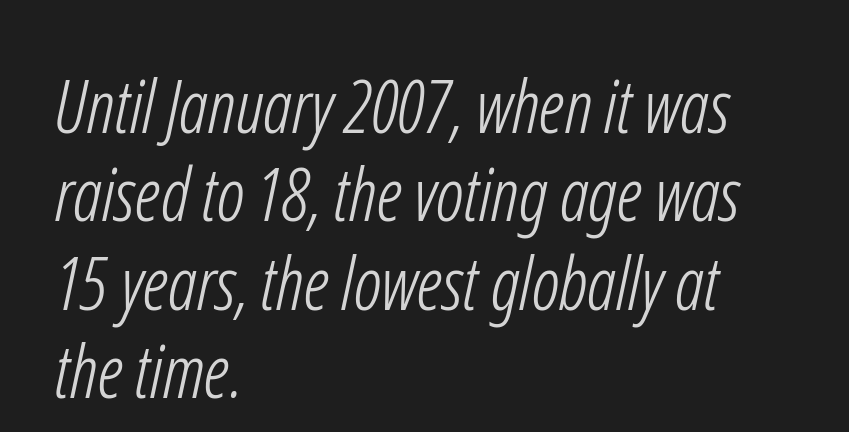
{"serif": "no", "bold": "no", "weight": "light", "width": "condensed", "stroke_contrast": "low", "x_height": "medium", "monospaced": "no", "underline": "no", "align": "left", "line_spacing_ratio": 1.21, "letter_spacing": "normal", "letter_spacing_em": 0.0, "glyph_px": 73}
